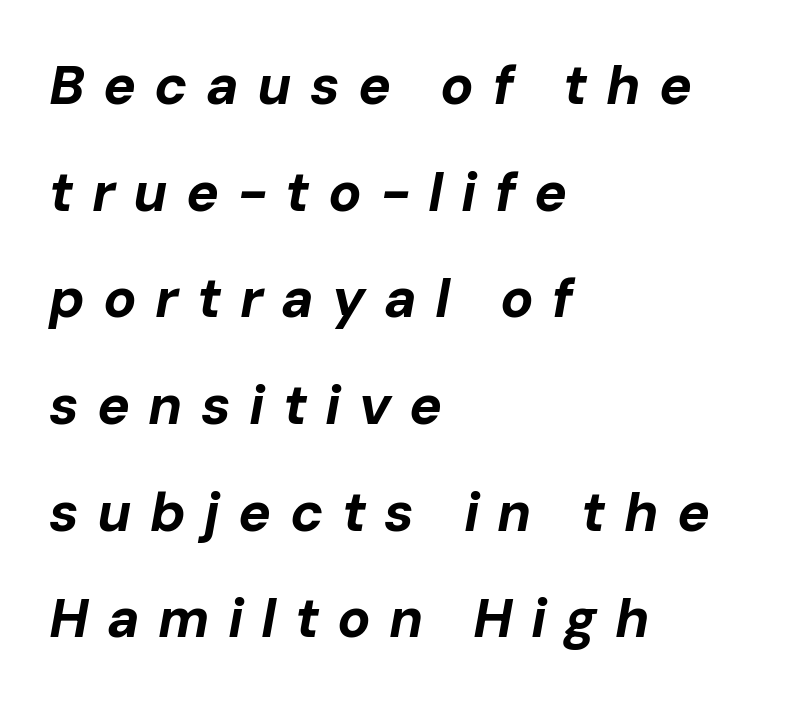
Q: Is the text bold? A: Yes.
Q: Is the text italic (slanted)? A: Yes, it leans right by about 10 degrees.
Q: Is the text underlined? A: No.
Q: How is the paragraph aligned? A: Left-aligned.
Q: Is the spacing between letters normal or unusually wide? A: Unusually wide.
Q: Is the spacing between lines tight, normal or loose? A: Loose.
Q: Width (condensed, normal, or wide)? A: Normal.
Q: Stroke contrast? A: Low.
Q: x-height? A: Medium.
Q: Monospaced? A: No.
